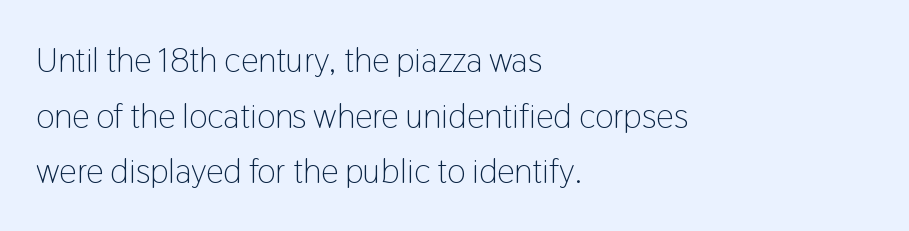
The image shows 35 px light, condensed sans-serif type, upright; set left-aligned, normal line spacing (1.59x), normal letter spacing, not underlined; low stroke contrast and a medium x-height.
